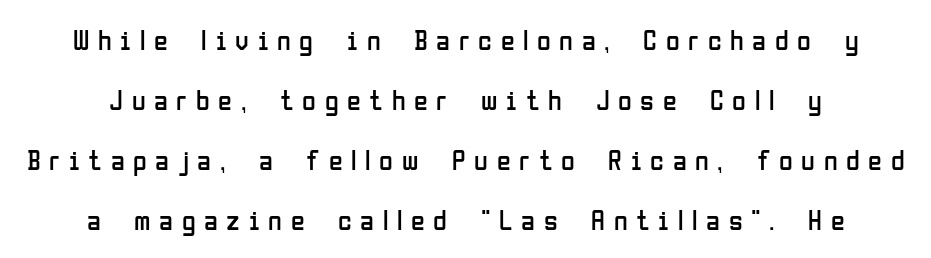
Varying glyph widths throughout — classic text-font behaviour. Observe the absence of serifs on each vertical stroke in this sample. These lines have a slow, spaced-out rhythm from letter to letter. Anything drawn beneath the words? Only blank space.
